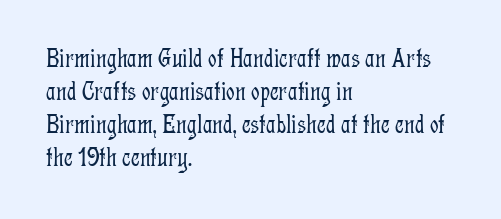
{"italic": "no", "bold": "no", "underline": "no", "align": "left", "line_spacing_ratio": 1.22, "letter_spacing": "normal", "letter_spacing_em": 0.0, "glyph_px": 27}
